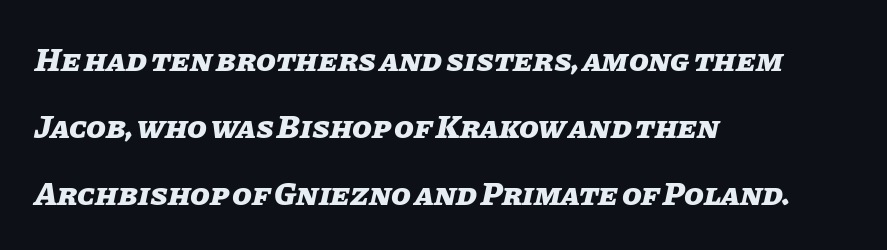
Q: Is the text bold? A: Yes.
Q: Is the text italic (slanted)? A: Yes, it leans right by about 11 degrees.
Q: Is the text underlined? A: No.
Q: How is the paragraph aligned? A: Left-aligned.
Q: Is the spacing between letters normal or unusually wide? A: Normal.
Q: Is the spacing between lines tight, normal or loose? A: Loose.
Q: Width (condensed, normal, or wide)? A: Normal.
Q: Stroke contrast? A: Low.
Q: x-height? A: Large.
Q: Monospaced? A: No.
